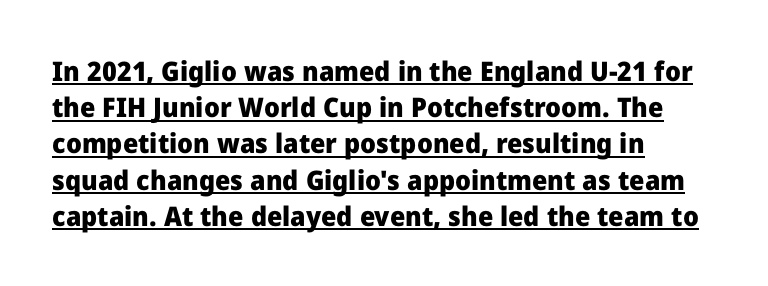
{"italic": "no", "bold": "yes", "underline": "yes", "align": "left", "line_spacing": "normal", "line_spacing_ratio": 1.34, "letter_spacing": "normal", "letter_spacing_em": 0.0, "glyph_px": 27}
